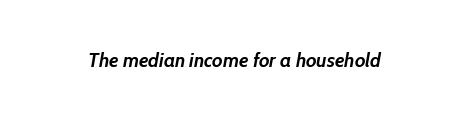
The image shows 20 px bold type, italic (leaning right); set normal letter spacing, not underlined.
